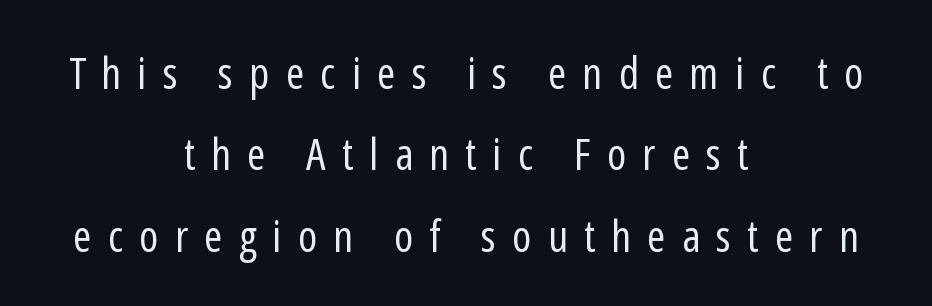
The face used here is proportionally spaced, like ordinary book or web type. Teacher's note: observe the equal gaps on both sides — that is centered alignment. The passage shown is not bold in any degree. Clear beneath every line of the passage.
